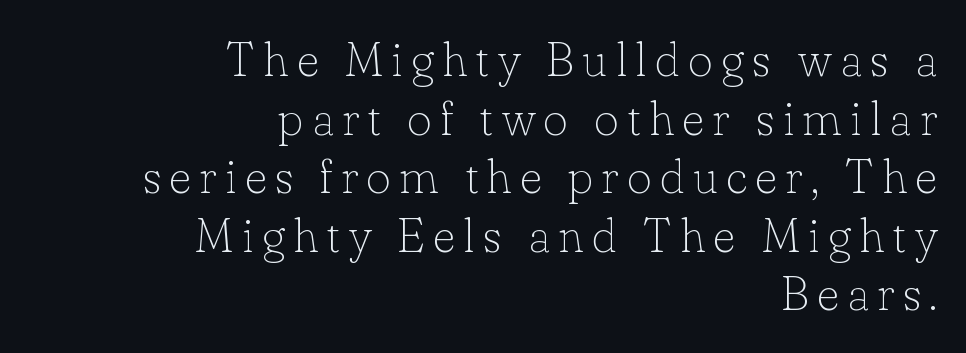
Is this a fixed-width face? No — the glyphs have proportional, varying widths. The lettering holds an erect, upright posture throughout. The space directly below the letters is spotless. To sum up the face: it has serifs. This is not heavy type; no bold has been used. Line endings align vertically; line beginnings do not.
